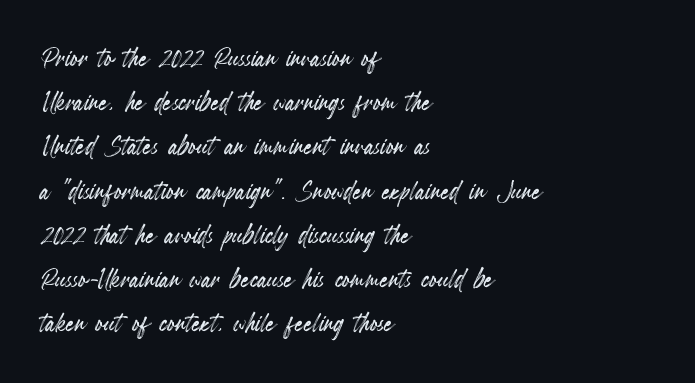
Q: Is the text italic (slanted)? A: Yes.
Q: Is the text underlined? A: No.
Q: How is the paragraph aligned? A: Left-aligned.
Q: Is the spacing between letters normal or unusually wide? A: Normal.
Q: Is the spacing between lines tight, normal or loose? A: Normal.
Q: Width (condensed, normal, or wide)? A: Condensed.
Q: x-height? A: Small.
Q: Monospaced? A: No.
